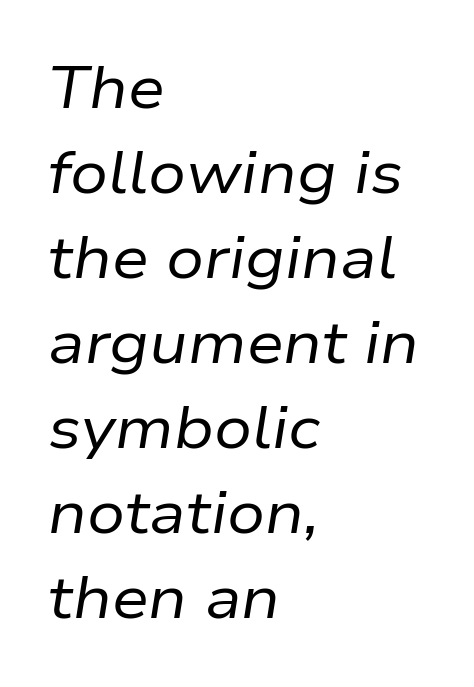
Q: Is the text bold? A: No.
Q: Is the text italic (slanted)? A: Yes, it leans right by about 9 degrees.
Q: Is the text underlined? A: No.
Q: How is the paragraph aligned? A: Left-aligned.
Q: Is the spacing between letters normal or unusually wide? A: Normal.
Q: Is the spacing between lines tight, normal or loose? A: Normal.
Q: Width (condensed, normal, or wide)? A: Normal.
Q: Stroke contrast? A: Low.
Q: x-height? A: Medium.
Q: Monospaced? A: No.
